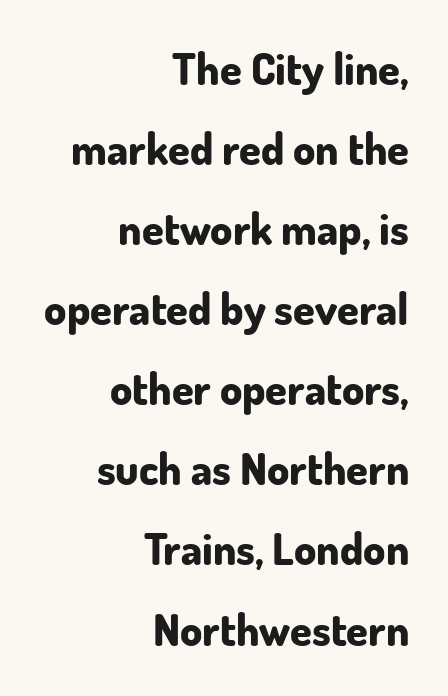
{"serif": "no", "italic": "no", "bold": "yes", "weight": "bold", "width": "normal", "stroke_contrast": "low", "x_height": "small", "monospaced": "no", "underline": "no", "align": "right", "line_spacing_ratio": 1.82, "letter_spacing": "normal", "letter_spacing_em": 0.0, "glyph_px": 44}
